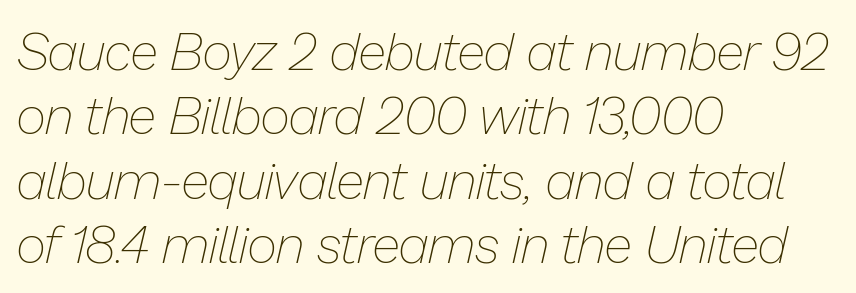
The image shows 52 px thin type, italic (leaning right); set left-aligned, line spacing 1.24x, normal letter spacing, not underlined; low stroke contrast and a medium x-height.
